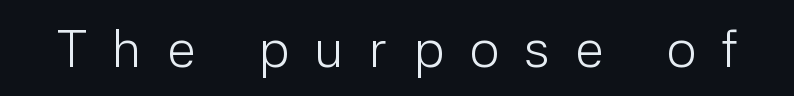
The image shows 53 px light sans-serif type, upright; set unusually wide letter spacing (+0.47 em), not underlined; low stroke contrast and a medium x-height.
